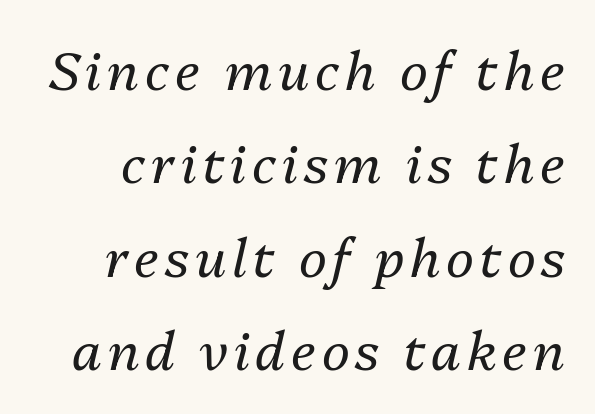
Varying glyph widths throughout — classic text-font behaviour. Vertical stems look standard width or narrower in stroke. Rendered with sloped, italic letterforms. Any mark beneath the type? The region is blank.
